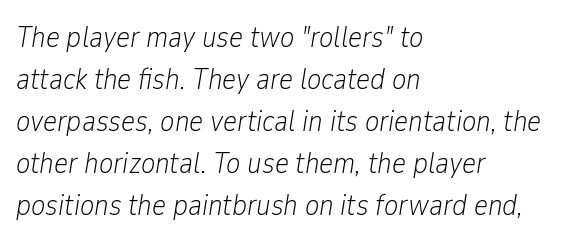
{"italic": "yes", "lean": "right", "slant_degrees": 9, "bold": "no", "weight": "light", "width": "condensed", "stroke_contrast": "low", "x_height": "medium", "monospaced": "no", "underline": "no", "align": "left", "line_spacing": "normal", "line_spacing_ratio": 1.4, "letter_spacing": "normal", "letter_spacing_em": 0.0, "glyph_px": 30}
